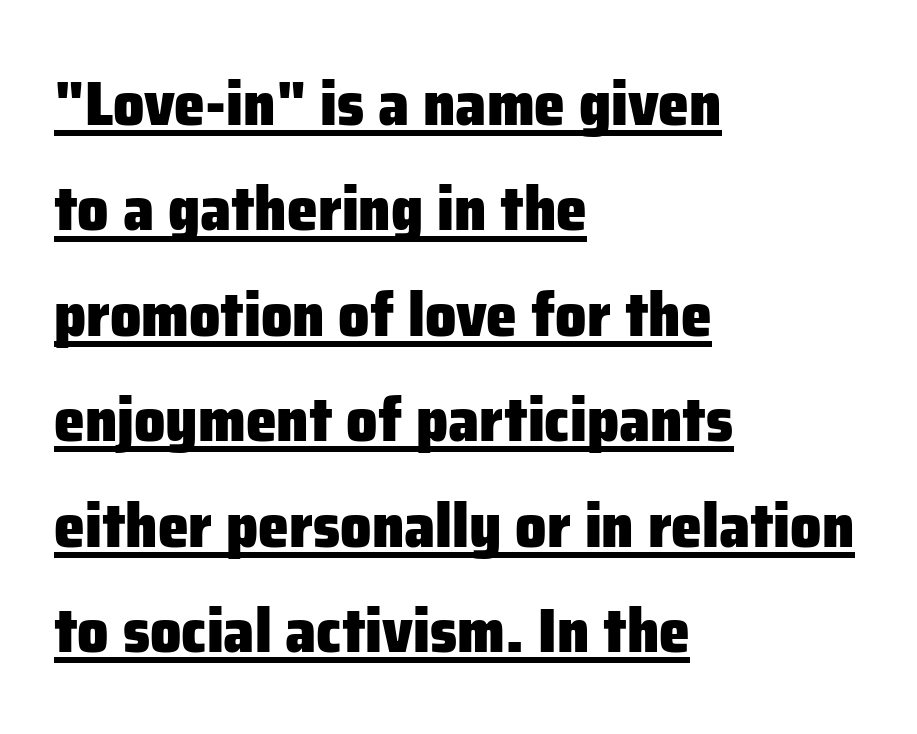
Q: Is the text bold? A: Yes.
Q: Is the text italic (slanted)? A: No, it is upright.
Q: Is the typeface a serif or a sans-serif typeface? A: Sans-serif.
Q: Is the text underlined? A: Yes.
Q: How is the paragraph aligned? A: Left-aligned.
Q: Is the spacing between letters normal or unusually wide? A: Normal.
Q: Is the spacing between lines tight, normal or loose? A: Normal.
Q: Width (condensed, normal, or wide)? A: Normal.
Q: Stroke contrast? A: Low.
Q: x-height? A: Medium.
Q: Monospaced? A: No.
